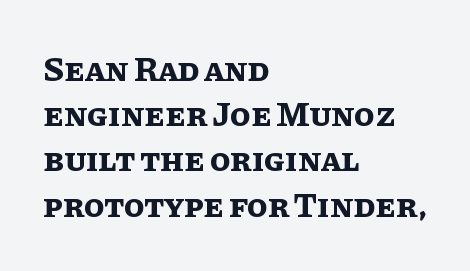
Q: Is the text bold? A: Yes.
Q: Is the text italic (slanted)? A: No, it is upright.
Q: Is the text underlined? A: No.
Q: How is the paragraph aligned? A: Left-aligned.
Q: Is the spacing between letters normal or unusually wide? A: Normal.
Q: Is the spacing between lines tight, normal or loose? A: Normal.
Q: Width (condensed, normal, or wide)? A: Normal.
Q: Stroke contrast? A: Low.
Q: x-height? A: Large.
Q: Monospaced? A: No.
